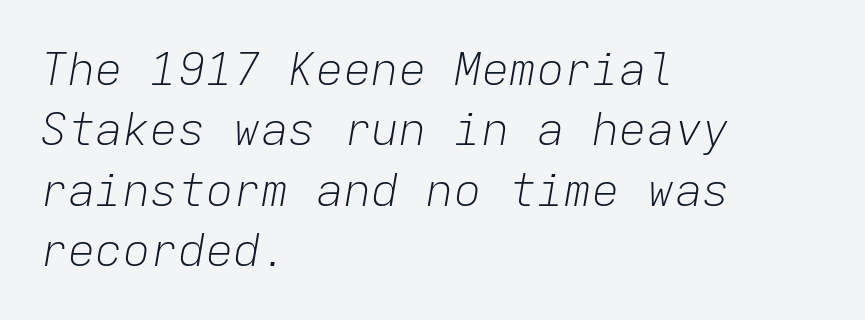
{"italic": "yes", "lean": "right", "slant_degrees": 9, "bold": "no", "weight": "light", "width": "normal", "stroke_contrast": "low", "x_height": "medium", "monospaced": "yes", "underline": "no", "align": "left", "line_spacing": "normal", "line_spacing_ratio": 1.31, "letter_spacing": "normal", "letter_spacing_em": 0.0, "glyph_px": 46}
